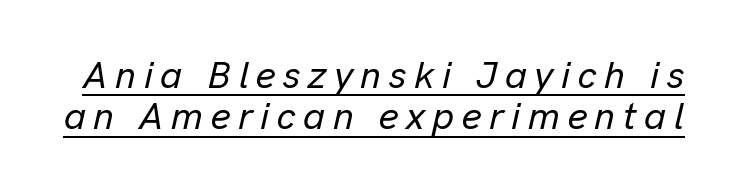
Q: Is the text italic (slanted)? A: Yes, it leans right by about 13 degrees.
Q: Is the text underlined? A: Yes.
Q: Is the spacing between letters normal or unusually wide? A: Unusually wide.
Q: Is the spacing between lines tight, normal or loose? A: Tight.
Q: Width (condensed, normal, or wide)? A: Normal.
Q: Stroke contrast? A: Low.
Q: x-height? A: Medium.
Q: Monospaced? A: No.
